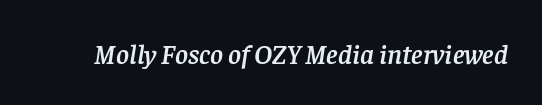
{"serif": "yes", "italic": "yes", "lean": "right", "slant_degrees": 8, "width": "normal", "stroke_contrast": "low", "x_height": "large", "monospaced": "no", "underline": "no", "letter_spacing": "normal", "letter_spacing_em": 0.0, "glyph_px": 28}
